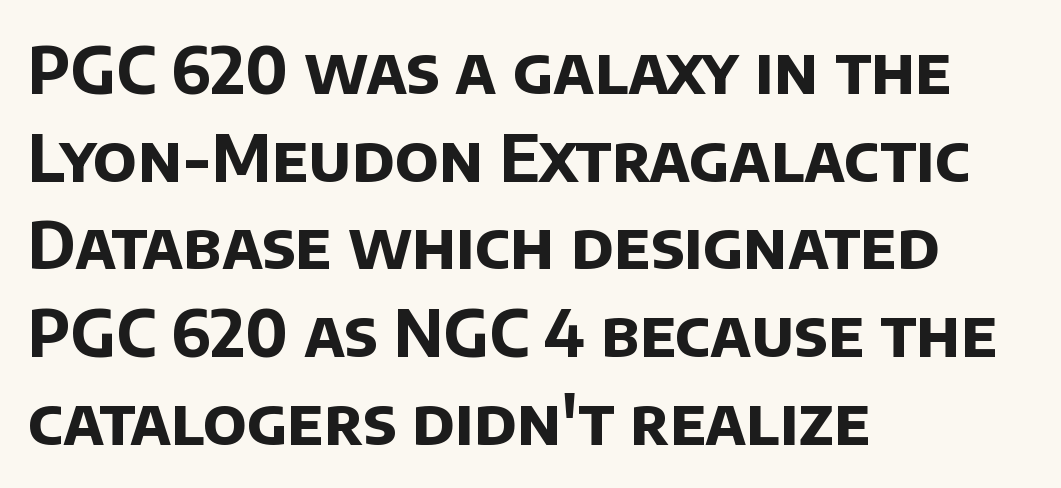
Every row of glyphs begins at an identical x-position on the left. Regular leading. The string is rendered with underlining switched off. How are the letters spaced? Ordinarily, with no added tracking. Pretty heavy lettering here — definitely bold.
